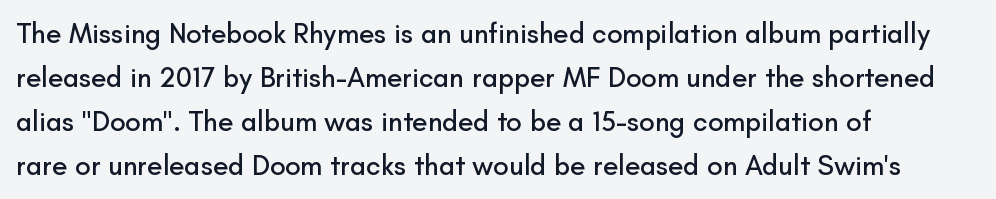
The image shows 28 px sans-serif type, upright; set left-aligned, normal line spacing (1.57x), normal letter spacing, not underlined; low stroke contrast and a small x-height.
